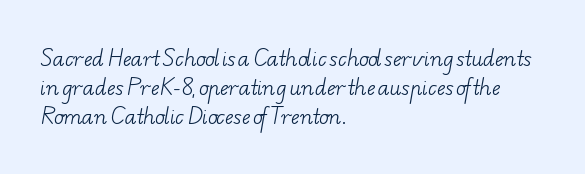
Q: Is the text bold? A: No.
Q: Is the text underlined? A: No.
Q: How is the paragraph aligned? A: Left-aligned.
Q: Is the spacing between letters normal or unusually wide? A: Normal.
Q: Is the spacing between lines tight, normal or loose? A: Normal.
